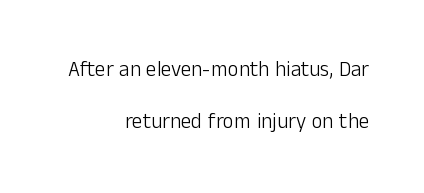
Q: Is the text bold? A: No.
Q: Is the text italic (slanted)? A: No, it is upright.
Q: Is the text underlined? A: No.
Q: How is the paragraph aligned? A: Right-aligned.
Q: Is the spacing between letters normal or unusually wide? A: Normal.
Q: Is the spacing between lines tight, normal or loose? A: Loose.
